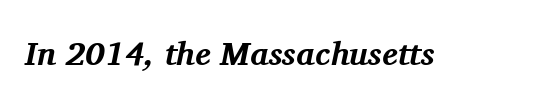
Q: Is the text bold? A: Yes.
Q: Is the text italic (slanted)? A: Yes, it leans right by about 11 degrees.
Q: Is the typeface a serif or a sans-serif typeface? A: Serif.
Q: Is the text underlined? A: No.
Q: Is the spacing between letters normal or unusually wide? A: Normal.
Q: Width (condensed, normal, or wide)? A: Normal.
Q: Stroke contrast? A: Medium.
Q: x-height? A: Medium.
Q: Monospaced? A: No.
